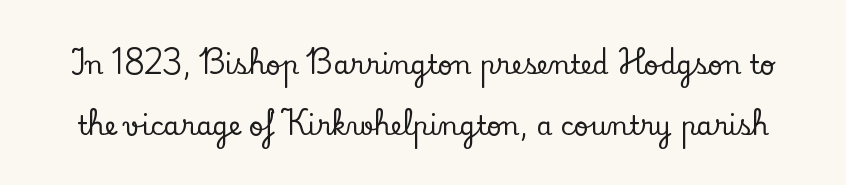
The image shows 26 px text type, upright; set loose line spacing (2.33x), normal letter spacing, not underlined.
